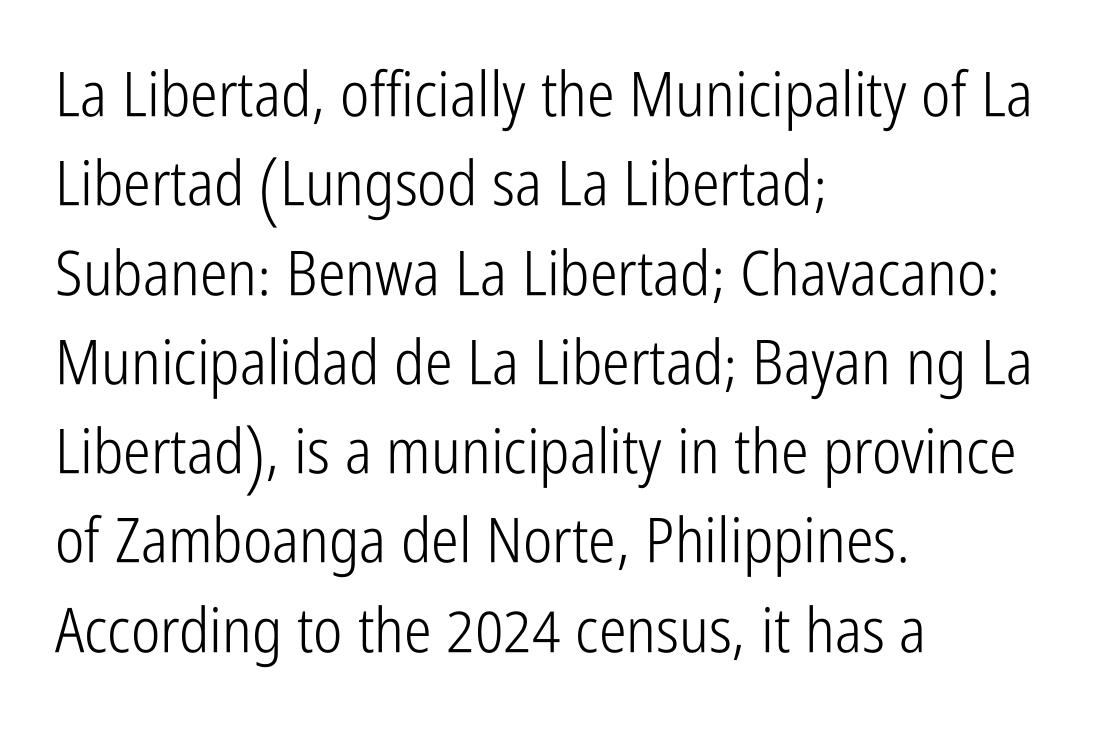
The image shows 62 px light, condensed sans-serif type, upright; set left-aligned, normal line spacing (1.44x), normal letter spacing, not underlined; low stroke contrast and a medium x-height.
